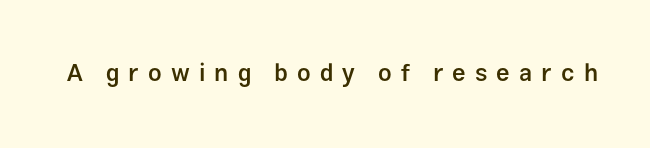
{"italic": "no", "bold": "semi", "underline": "no", "letter_spacing": "wide", "letter_spacing_em": 0.38, "glyph_px": 24}
